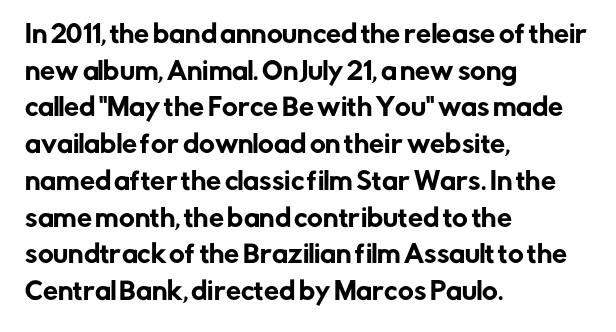
Q: Is the text italic (slanted)? A: No, it is upright.
Q: Is the text underlined? A: No.
Q: How is the paragraph aligned? A: Left-aligned.
Q: Is the spacing between letters normal or unusually wide? A: Normal.
Q: Is the spacing between lines tight, normal or loose? A: Normal.
